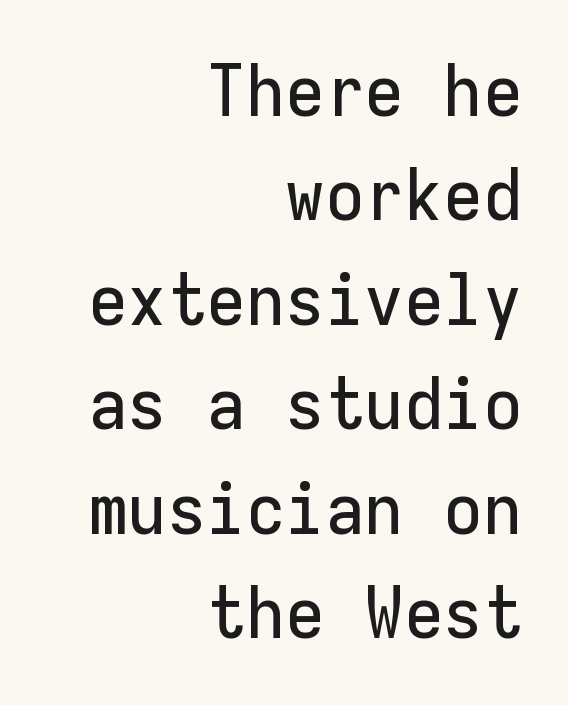
{"serif": "no", "italic": "no", "width": "normal", "stroke_contrast": "low", "x_height": "medium", "monospaced": "yes", "underline": "no", "align": "right", "line_spacing": "normal", "line_spacing_ratio": 1.45, "letter_spacing": "normal", "letter_spacing_em": 0.0, "glyph_px": 72}
